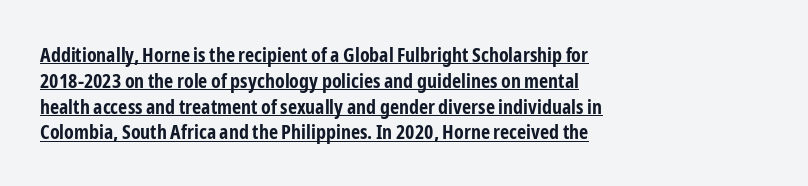
The image shows 20 px bold type, upright; set left-aligned, normal line spacing (1.29x), normal letter spacing, underlined.
